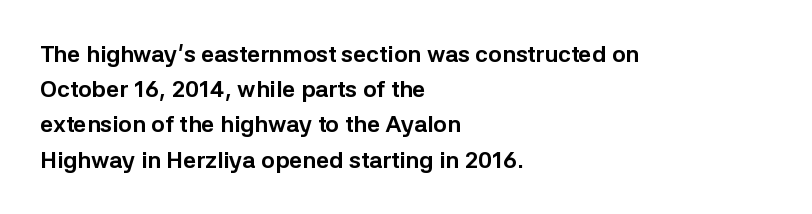
Q: Is the text bold? A: Yes.
Q: Is the text italic (slanted)? A: No, it is upright.
Q: Is the text underlined? A: No.
Q: How is the paragraph aligned? A: Left-aligned.
Q: Is the spacing between letters normal or unusually wide? A: Normal.
Q: Is the spacing between lines tight, normal or loose? A: Normal.
